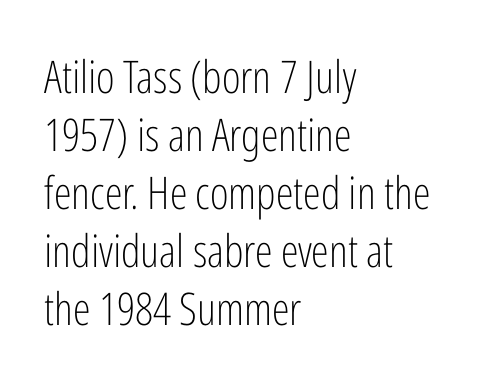
{"serif": "no", "italic": "no", "bold": "no", "weight": "light", "width": "condensed", "stroke_contrast": "low", "x_height": "medium", "monospaced": "no", "underline": "no", "align": "left", "line_spacing": "normal", "line_spacing_ratio": 1.29, "letter_spacing": "normal", "letter_spacing_em": 0.0, "glyph_px": 45}
